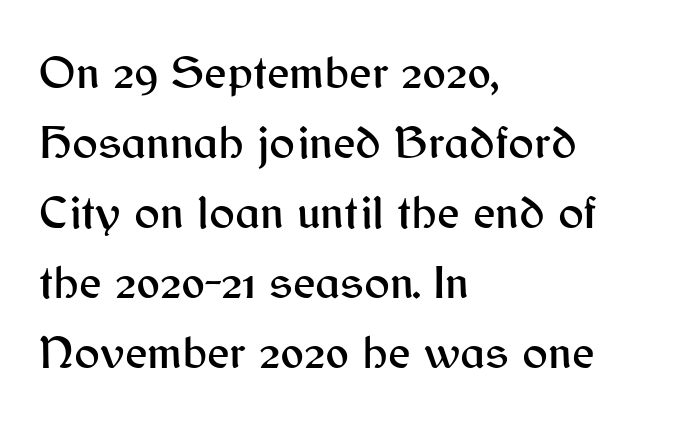
Q: Is the text italic (slanted)? A: No, it is upright.
Q: Is the typeface a serif or a sans-serif typeface? A: Sans-serif.
Q: Is the text underlined? A: No.
Q: How is the paragraph aligned? A: Left-aligned.
Q: Is the spacing between letters normal or unusually wide? A: Normal.
Q: Is the spacing between lines tight, normal or loose? A: Normal.
Q: Width (condensed, normal, or wide)? A: Normal.
Q: Stroke contrast? A: Medium.
Q: x-height? A: Medium.
Q: Monospaced? A: No.
